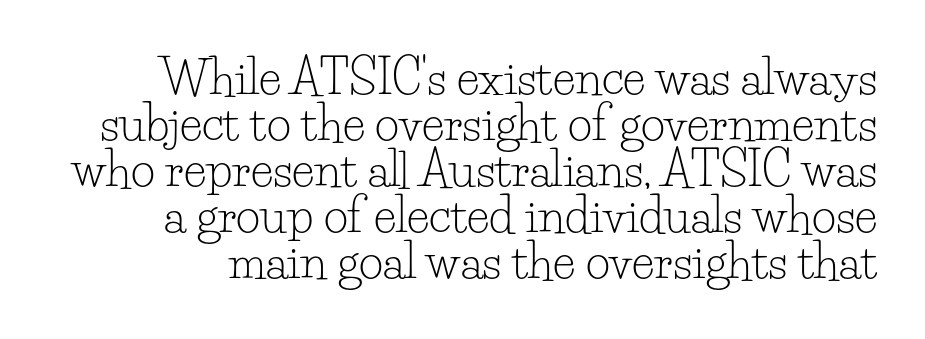
The image shows 47 px light serif type, upright; set tight line spacing (0.98x), normal letter spacing, not underlined; low stroke contrast and a small x-height.
